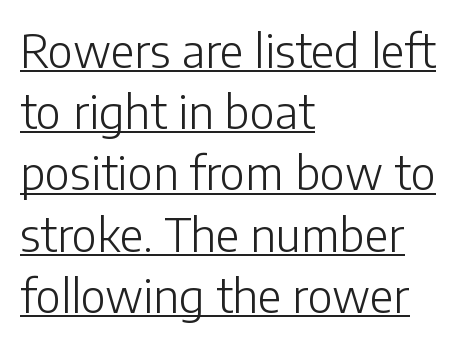
Does the lettering tilt? It doesn't — this is upright. Compared with a typical body face, this is equally light or lighter still. The face used here is proportionally spaced, like ordinary book or web type. Look at the bottom of the vertical strokes: they stop flat, with no serifs. Vertical spacing — default. Descenders here cross a horizontal rule under the line.
